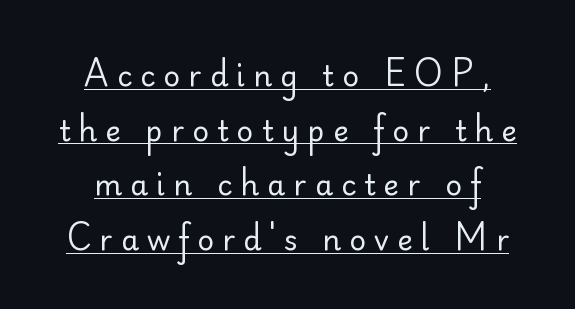
The image shows 29 px regular-weight sans-serif type, upright; set centered, line spacing 1.88x, unusually wide letter spacing (+0.28 em), underlined; low stroke contrast and a small x-height.
